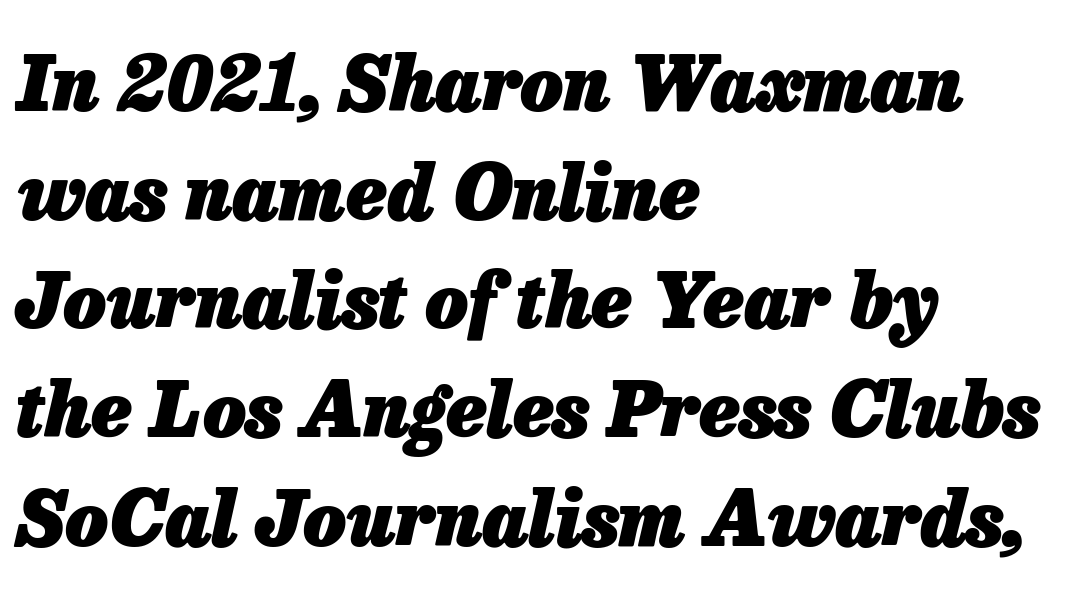
{"italic": "yes", "lean": "right", "slant_degrees": 13, "bold": "yes", "weight": "heavy", "width": "normal", "stroke_contrast": "low", "x_height": "medium", "monospaced": "no", "underline": "no", "align": "left", "line_spacing": "normal", "line_spacing_ratio": 1.45, "letter_spacing": "normal", "letter_spacing_em": 0.0, "glyph_px": 75}
